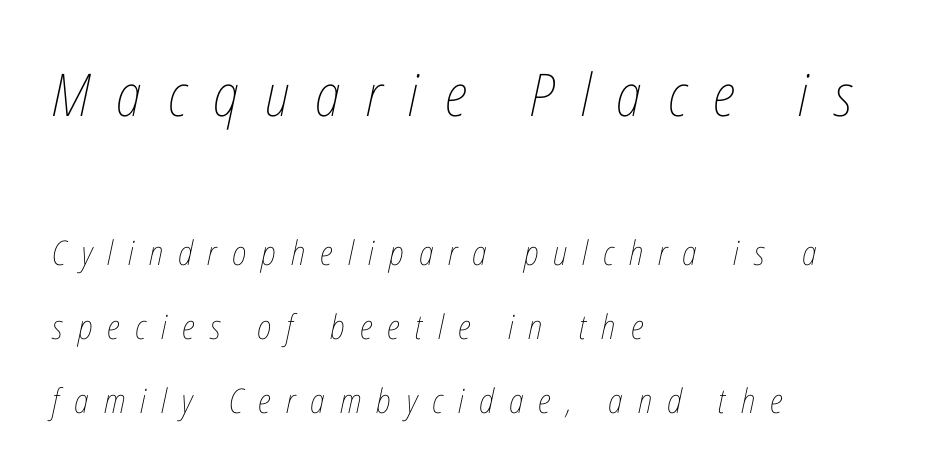
{"italic": "yes", "lean": "right", "slant_degrees": 12, "bold": "no", "weight": "thin", "width": "condensed", "stroke_contrast": "low", "x_height": "medium", "monospaced": "no", "underline": "no", "align": "left", "line_spacing": "loose", "line_spacing_ratio": 2.18, "letter_spacing": "wide", "letter_spacing_em": 0.44, "larger_block": "first", "size_ratio": 1.74, "glyph_px": 59}
